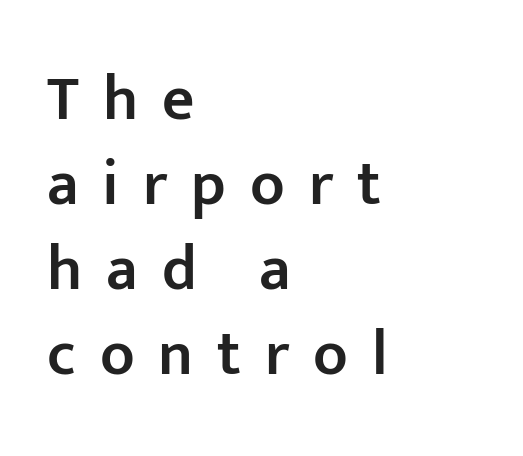
Q: Is the text bold? A: Semi-bold.
Q: Is the text italic (slanted)? A: No, it is upright.
Q: Is the typeface a serif or a sans-serif typeface? A: Sans-serif.
Q: Is the text underlined? A: No.
Q: How is the paragraph aligned? A: Left-aligned.
Q: Is the spacing between letters normal or unusually wide? A: Unusually wide.
Q: Is the spacing between lines tight, normal or loose? A: Normal.
Q: Width (condensed, normal, or wide)? A: Normal.
Q: Stroke contrast? A: Low.
Q: x-height? A: Medium.
Q: Monospaced? A: No.
